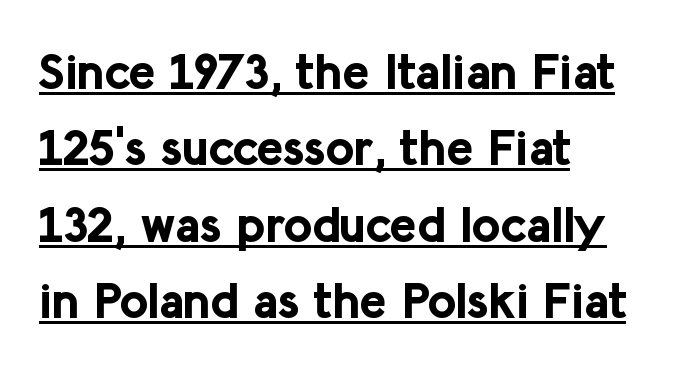
Q: Is the text bold? A: Yes.
Q: Is the text italic (slanted)? A: No, it is upright.
Q: Is the typeface a serif or a sans-serif typeface? A: Sans-serif.
Q: Is the text underlined? A: Yes.
Q: How is the paragraph aligned? A: Left-aligned.
Q: Is the spacing between letters normal or unusually wide? A: Normal.
Q: Is the spacing between lines tight, normal or loose? A: Normal.
Q: Width (condensed, normal, or wide)? A: Normal.
Q: Stroke contrast? A: Low.
Q: x-height? A: Medium.
Q: Monospaced? A: No.
